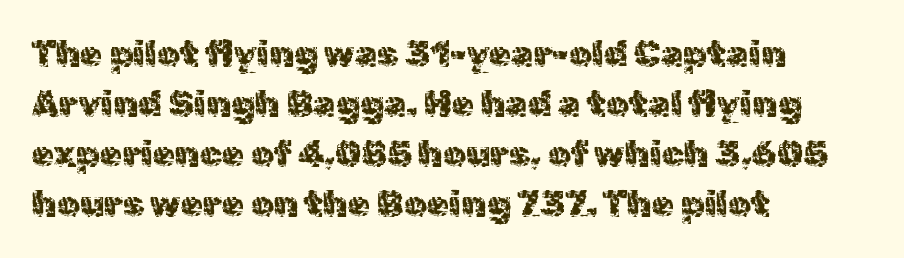
The image shows 36 px regular-weight sans-serif type, upright; set left-aligned, normal line spacing (1.39x), normal letter spacing, not underlined; a medium x-height.
